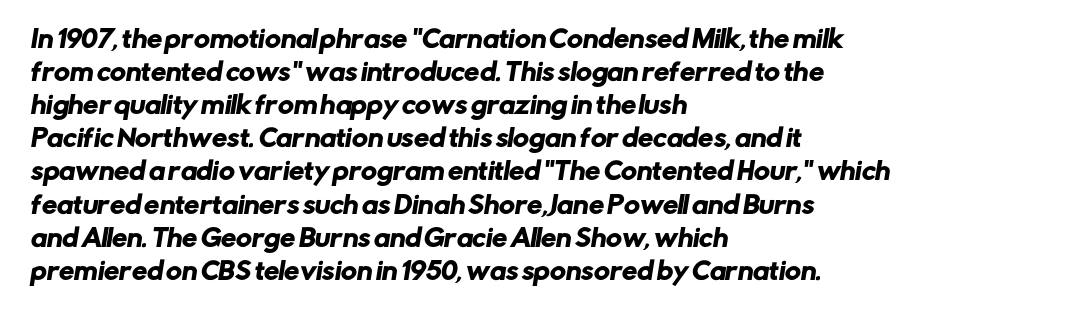
{"underline": "no", "align": "left", "line_spacing": "normal", "line_spacing_ratio": 1.38, "letter_spacing": "normal", "letter_spacing_em": 0.0, "glyph_px": 24}
